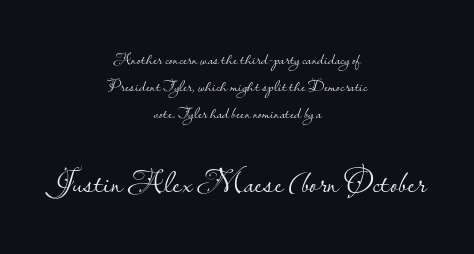
The image shows 34 px light sans-serif type; set centered, normal line spacing (1.6x), normal letter spacing, not underlined; the second (bottom) block is 2.0x larger; low stroke contrast and a small x-height.
